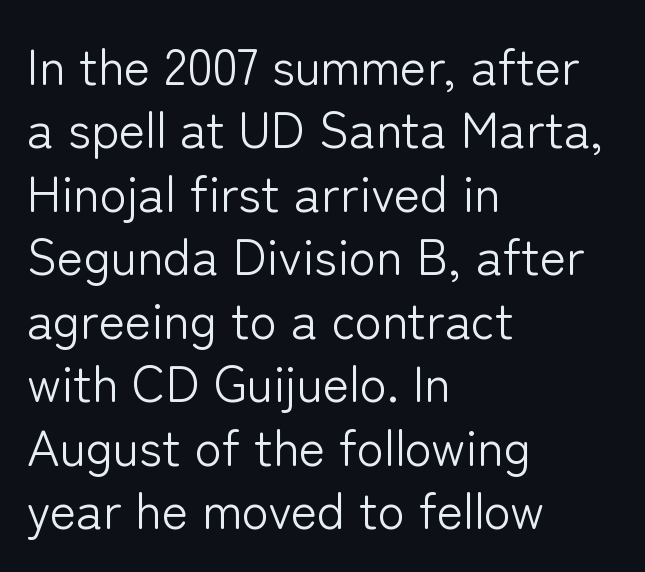
The image shows 50 px light sans-serif type, upright; set left-aligned, normal line spacing (1.27x), normal letter spacing, not underlined; low stroke contrast and a medium x-height.
